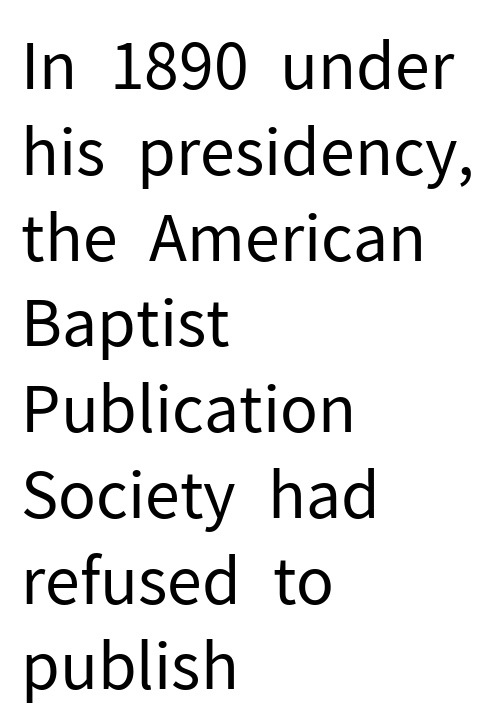
{"serif": "no", "italic": "no", "bold": "no", "weight": "regular", "width": "normal", "stroke_contrast": "low", "x_height": "medium", "monospaced": "no", "underline": "no", "align": "left", "line_spacing": "normal", "line_spacing_ratio": 1.34, "letter_spacing": "normal", "letter_spacing_em": 0.0, "glyph_px": 64}
